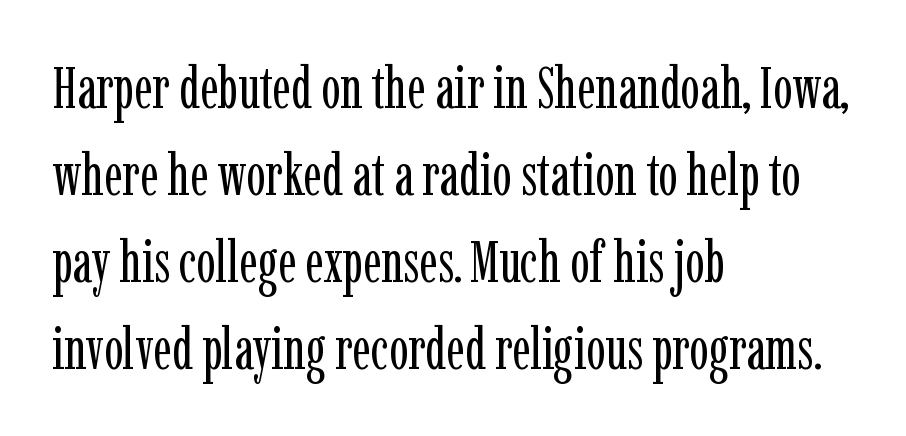
Italic: no, the glyphs are upright roman. Stroke terminals: seriffed. The letters sit at their default tracking, neither squeezed nor spread. The passage shown is not bold in any degree.
